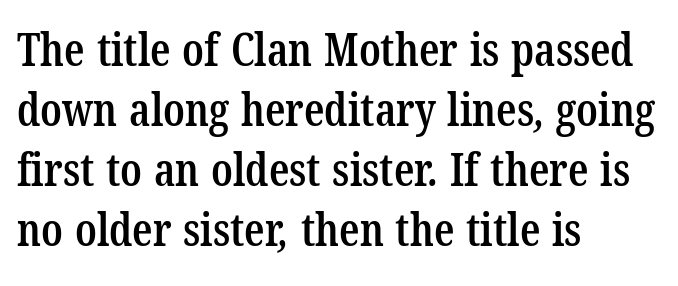
The image shows 45 px semibold, condensed serif type; set left-aligned, normal line spacing (1.33x), normal letter spacing, not underlined; low stroke contrast and a medium x-height.
